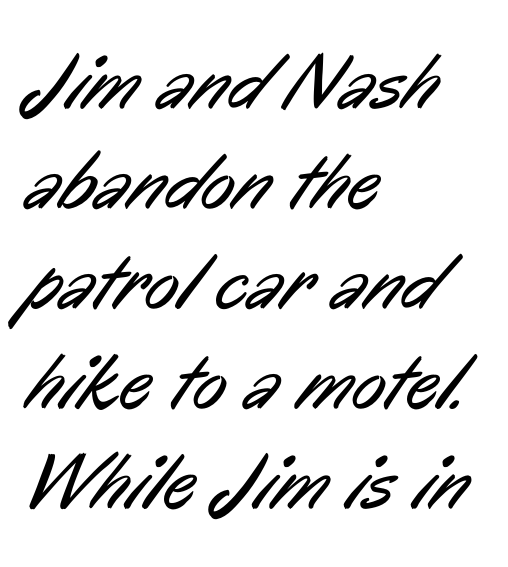
{"serif": "no", "bold": "no", "weight": "regular", "width": "condensed", "stroke_contrast": "low", "x_height": "medium", "monospaced": "no", "underline": "no", "align": "left", "line_spacing": "normal", "line_spacing_ratio": 1.25, "letter_spacing": "normal", "letter_spacing_em": 0.0, "glyph_px": 80}
